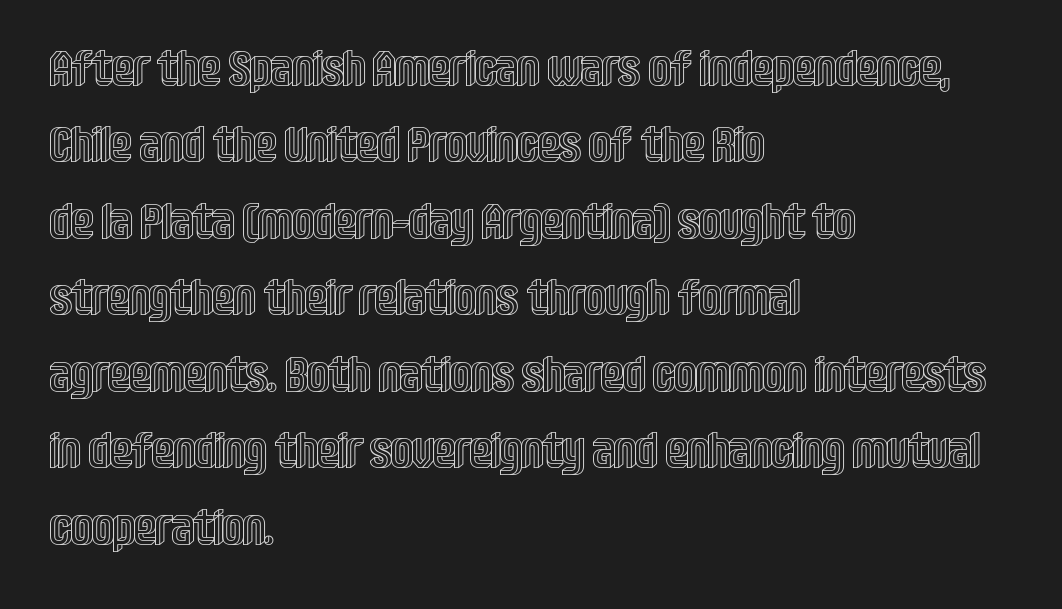
Interline gaps are of average width in this sample. All the whitespace from short lines collects on the right. These lines keep a tight, regular rhythm from letter to letter. Glance below the letters and you will spot only blank space. A roman cut, with each character standing at attention.
